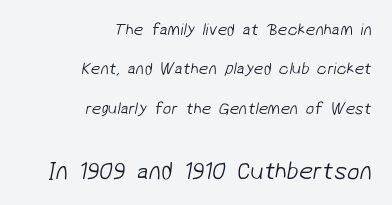
Q: Is the text bold? A: No.
Q: Is the text underlined? A: No.
Q: How is the paragraph aligned? A: Right-aligned.
Q: Is the spacing between letters normal or unusually wide? A: Normal.
Q: Is the spacing between lines tight, normal or loose? A: Loose.
Q: Which block of text is set in a larger size, the first (top) or the second (bottom)? A: The second (bottom) one.
